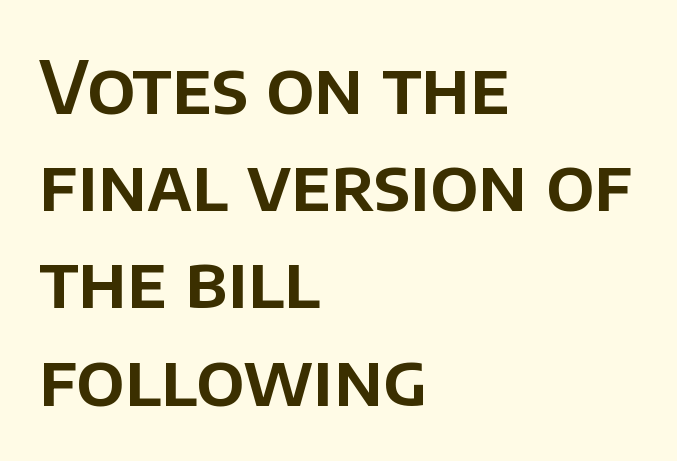
Nope, no serifs anywhere on these letters. Nothing unusual about the tracking: characters are spaced as the font intends. Quick note: not italic, upright. Varying glyph widths throughout — classic text-font behaviour. Underlining? Definitely not there. Horizontal alignment here is leftward, the default for most running prose.
